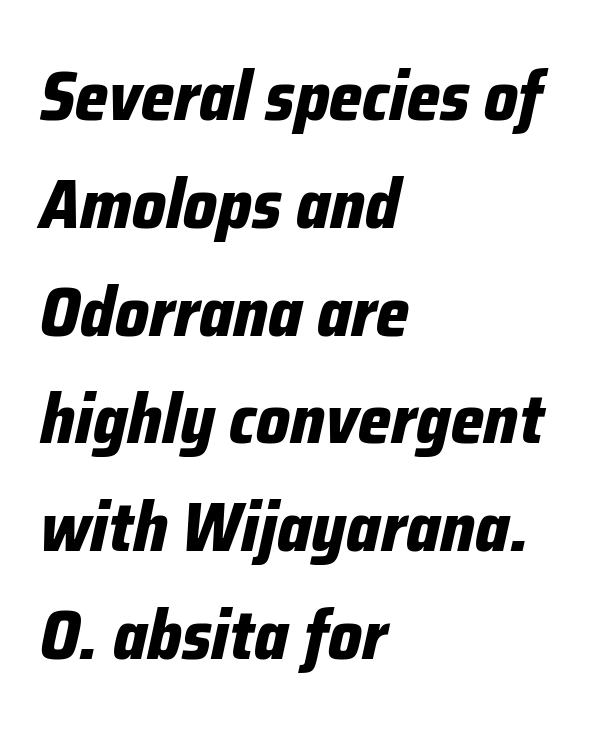
The image shows 70 px bold, condensed type, italic (leaning right); set left-aligned, normal line spacing (1.54x), normal letter spacing, not underlined; low stroke contrast and a medium x-height.
